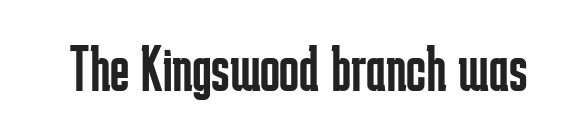
Ascenders rise straight up at ninety degrees. The gap between lines stays unmarked. The typeface chosen for these lines omits serifs. Here the designer chose a conventional face with non-uniform glyph widths. What stands out about the letter spacing? Nothing — it is the standard amount.
